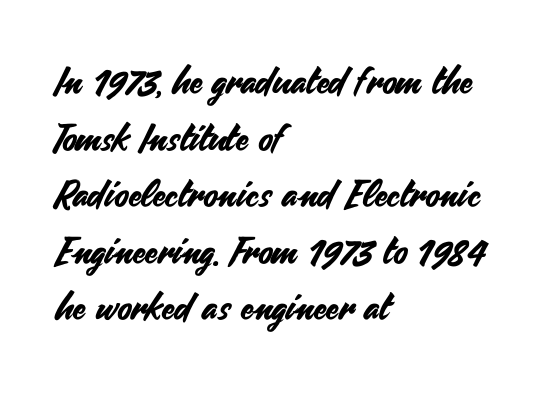
Q: Is the text italic (slanted)? A: Yes.
Q: Is the typeface a serif or a sans-serif typeface? A: Sans-serif.
Q: Is the text underlined? A: No.
Q: How is the paragraph aligned? A: Left-aligned.
Q: Is the spacing between letters normal or unusually wide? A: Normal.
Q: Is the spacing between lines tight, normal or loose? A: Normal.
Q: Width (condensed, normal, or wide)? A: Normal.
Q: Stroke contrast? A: Medium.
Q: x-height? A: Small.
Q: Monospaced? A: No.
